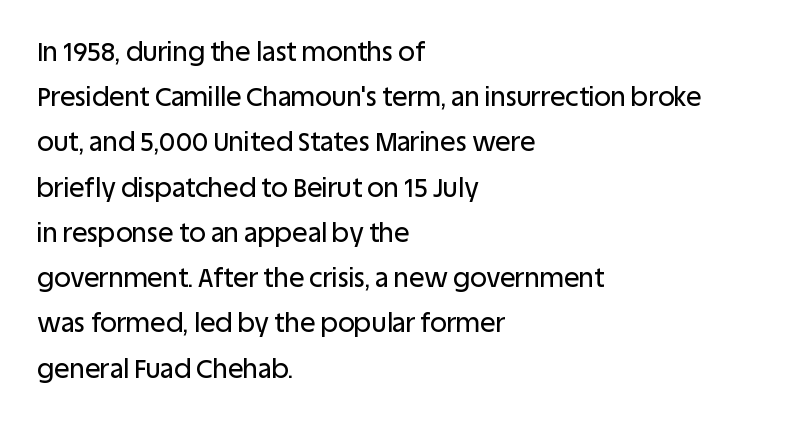
{"italic": "no", "underline": "no", "align": "left", "line_spacing_ratio": 1.74, "letter_spacing": "normal", "letter_spacing_em": 0.0, "glyph_px": 26}
